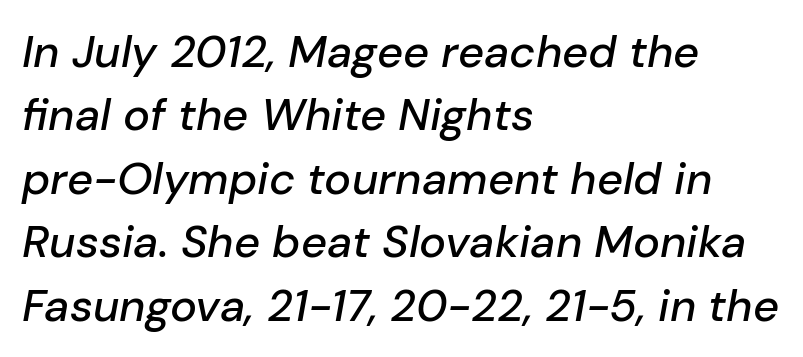
Q: Is the text italic (slanted)? A: Yes, it leans right by about 10 degrees.
Q: Is the text underlined? A: No.
Q: How is the paragraph aligned? A: Left-aligned.
Q: Is the spacing between letters normal or unusually wide? A: Normal.
Q: Is the spacing between lines tight, normal or loose? A: Normal.
Q: Width (condensed, normal, or wide)? A: Normal.
Q: Stroke contrast? A: Low.
Q: x-height? A: Medium.
Q: Monospaced? A: No.
